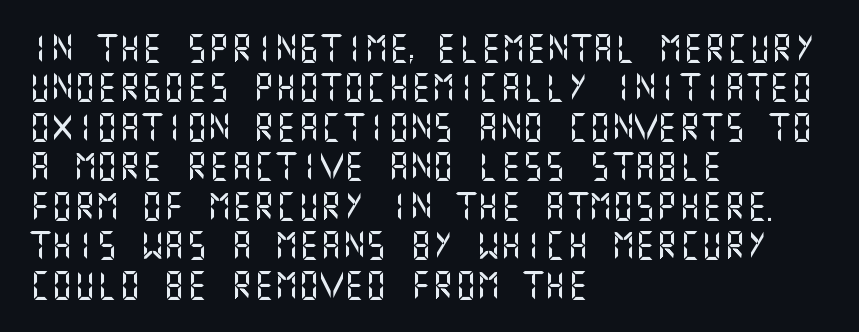
{"serif": "no", "italic": "no", "width": "normal", "stroke_contrast": "medium", "x_height": "large", "underline": "no", "align": "left", "line_spacing": "normal", "line_spacing_ratio": 1.41, "letter_spacing": "normal", "letter_spacing_em": 0.0, "glyph_px": 28}
